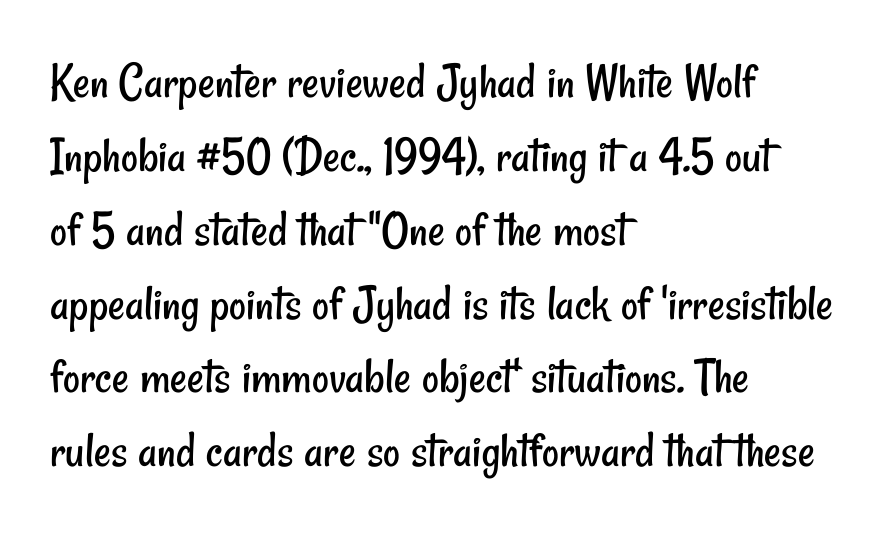
The image shows 52 px regular-weight, condensed sans-serif type; set left-aligned, normal line spacing (1.42x), normal letter spacing, not underlined; low stroke contrast and a small x-height.
